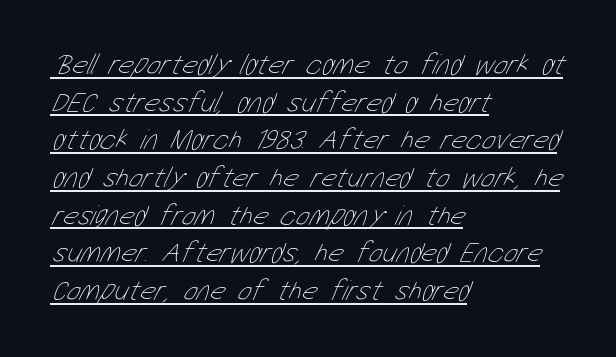
Q: Is the text bold? A: No.
Q: Is the text underlined? A: Yes.
Q: How is the paragraph aligned? A: Left-aligned.
Q: Is the spacing between letters normal or unusually wide? A: Normal.
Q: Is the spacing between lines tight, normal or loose? A: Normal.
Q: Width (condensed, normal, or wide)? A: Condensed.
Q: Stroke contrast? A: Low.
Q: x-height? A: Medium.
Q: Monospaced? A: No.
